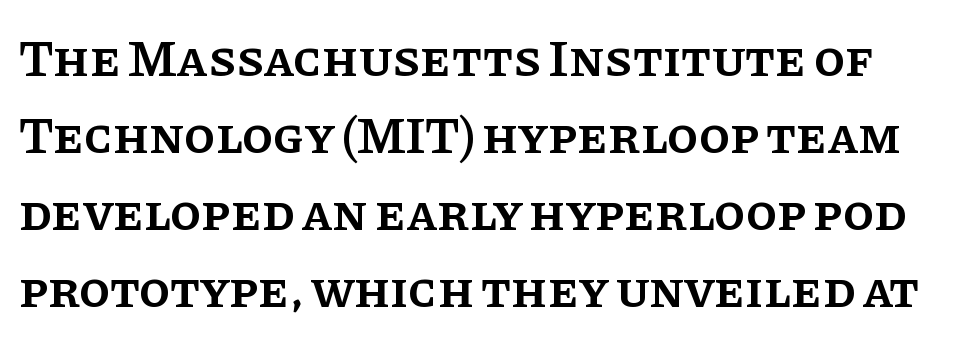
{"serif": "yes", "italic": "no", "bold": "semi", "weight": "semibold", "width": "normal", "stroke_contrast": "low", "x_height": "large", "monospaced": "no", "underline": "no", "line_spacing": "normal", "line_spacing_ratio": 1.51, "letter_spacing": "normal", "letter_spacing_em": 0.0, "glyph_px": 51}
